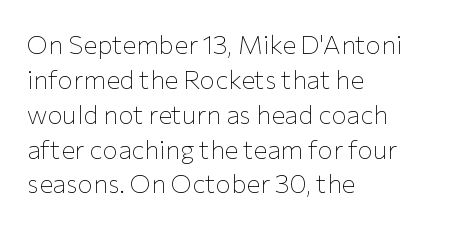
{"italic": "no", "bold": "no", "underline": "no", "align": "left", "line_spacing": "normal", "line_spacing_ratio": 1.34, "letter_spacing": "normal", "letter_spacing_em": 0.0, "glyph_px": 26}
